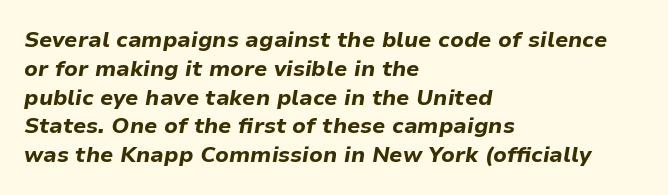
The image shows 22 px bold type, italic (leaning right); set left-aligned, normal line spacing (1.31x), normal letter spacing, not underlined.
